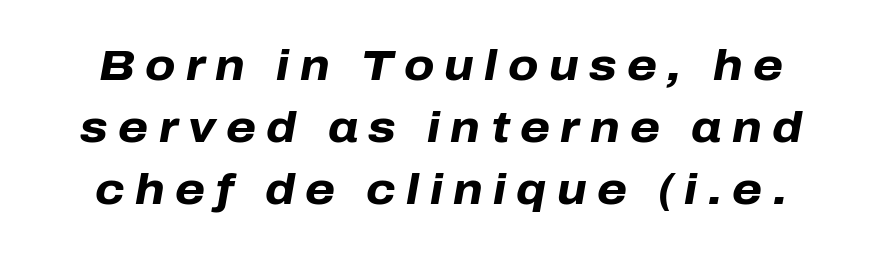
Here the designer chose a conventional face with non-uniform glyph widths. You can tell it's italic because the verticals aren't actually vertical. Summary of vertical rhythm: regular, with standard interline spacing. This rendering features lettering with no underline.
